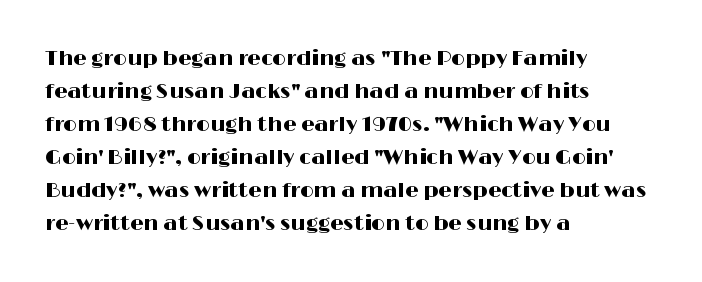
Q: Is the text italic (slanted)? A: No, it is upright.
Q: Is the text underlined? A: No.
Q: How is the paragraph aligned? A: Left-aligned.
Q: Is the spacing between letters normal or unusually wide? A: Normal.
Q: Is the spacing between lines tight, normal or loose? A: Normal.
